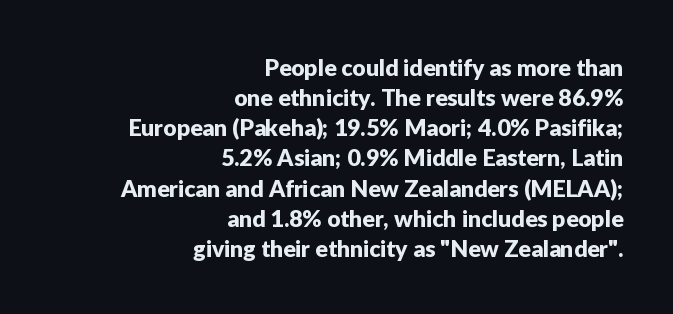
Q: Is the text italic (slanted)? A: No, it is upright.
Q: Is the text underlined? A: No.
Q: How is the paragraph aligned? A: Right-aligned.
Q: Is the spacing between letters normal or unusually wide? A: Normal.
Q: Is the spacing between lines tight, normal or loose? A: Normal.
